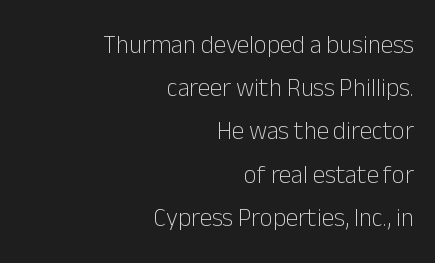
{"italic": "no", "bold": "no", "underline": "no", "align": "right", "line_spacing_ratio": 1.73, "letter_spacing": "normal", "letter_spacing_em": 0.0, "glyph_px": 25}
